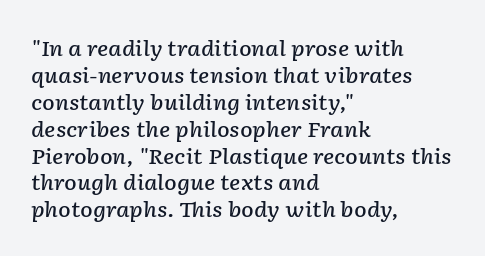
{"italic": "yes", "lean": "right", "slant_degrees": 2, "bold": "semi", "underline": "no", "align": "left", "line_spacing": "normal", "line_spacing_ratio": 1.28, "letter_spacing": "normal", "letter_spacing_em": 0.0, "glyph_px": 21}
